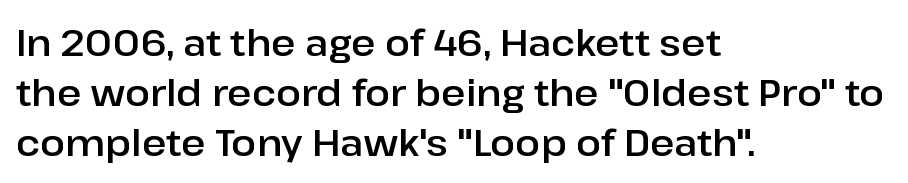
{"serif": "no", "italic": "no", "width": "normal", "stroke_contrast": "low", "x_height": "medium", "monospaced": "no", "underline": "no", "align": "left", "line_spacing": "normal", "line_spacing_ratio": 1.35, "letter_spacing": "normal", "letter_spacing_em": 0.0, "glyph_px": 37}
